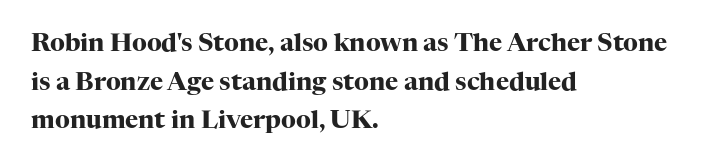
{"italic": "no", "bold": "yes", "underline": "no", "align": "left", "line_spacing": "normal", "line_spacing_ratio": 1.55, "letter_spacing": "normal", "letter_spacing_em": 0.0, "glyph_px": 25}
